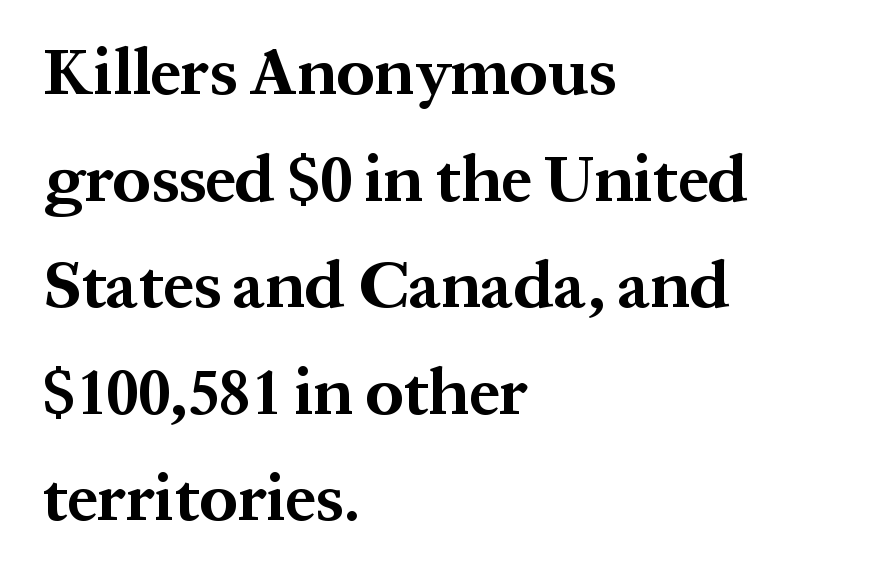
{"serif": "yes", "italic": "no", "bold": "yes", "weight": "bold", "width": "normal", "stroke_contrast": "medium", "x_height": "medium", "monospaced": "no", "underline": "no", "align": "left", "line_spacing": "normal", "line_spacing_ratio": 1.59, "letter_spacing": "normal", "letter_spacing_em": 0.0, "glyph_px": 67}
